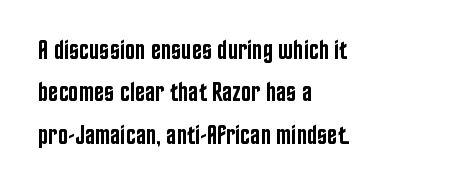
Q: Is the text bold? A: Semi-bold.
Q: Is the text italic (slanted)? A: No, it is upright.
Q: Is the text underlined? A: No.
Q: How is the paragraph aligned? A: Left-aligned.
Q: Is the spacing between letters normal or unusually wide? A: Normal.
Q: Is the spacing between lines tight, normal or loose? A: Normal.
